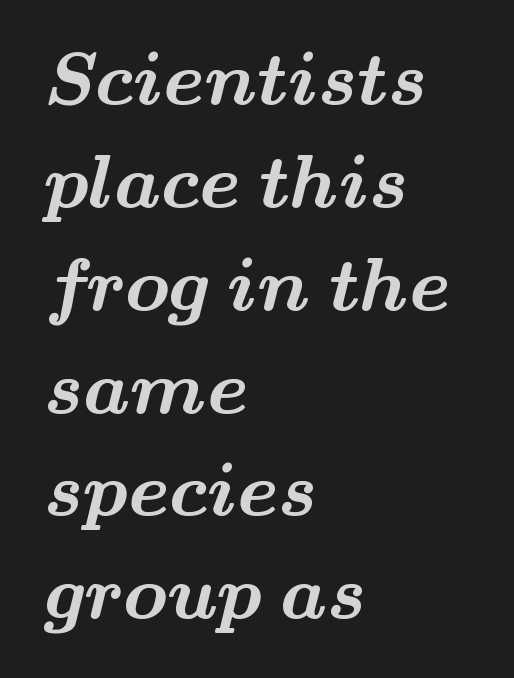
Q: Is the text bold? A: Yes.
Q: Is the typeface a serif or a sans-serif typeface? A: Serif.
Q: Is the text underlined? A: No.
Q: How is the paragraph aligned? A: Left-aligned.
Q: Is the spacing between letters normal or unusually wide? A: Normal.
Q: Is the spacing between lines tight, normal or loose? A: Normal.
Q: Width (condensed, normal, or wide)? A: Wide.
Q: Stroke contrast? A: Medium.
Q: x-height? A: Small.
Q: Monospaced? A: No.
